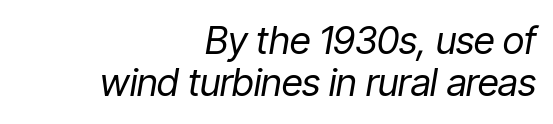
{"italic": "yes", "lean": "right", "slant_degrees": 9, "bold": "no", "weight": "regular", "width": "condensed", "stroke_contrast": "low", "x_height": "medium", "monospaced": "no", "underline": "no", "align": "right", "line_spacing": "tight", "line_spacing_ratio": 1.11, "letter_spacing": "normal", "letter_spacing_em": 0.0, "glyph_px": 38}
